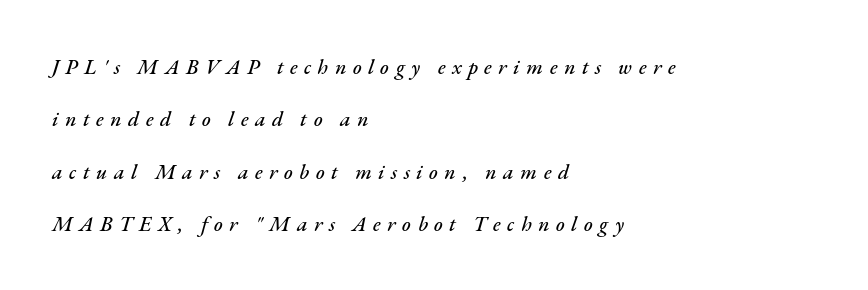
Q: Is the text italic (slanted)? A: Yes, it leans right by about 17 degrees.
Q: Is the text underlined? A: No.
Q: How is the paragraph aligned? A: Left-aligned.
Q: Is the spacing between letters normal or unusually wide? A: Unusually wide.
Q: Is the spacing between lines tight, normal or loose? A: Loose.
